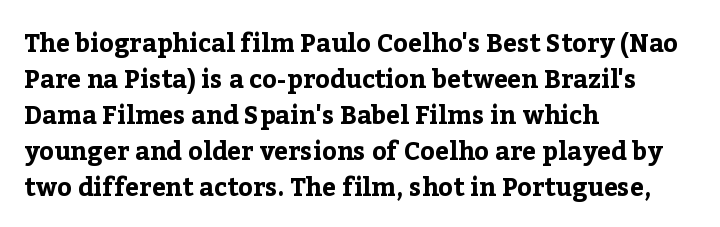
{"italic": "no", "bold": "yes", "underline": "no", "align": "left", "line_spacing": "normal", "line_spacing_ratio": 1.44, "letter_spacing": "normal", "letter_spacing_em": 0.0, "glyph_px": 25}
